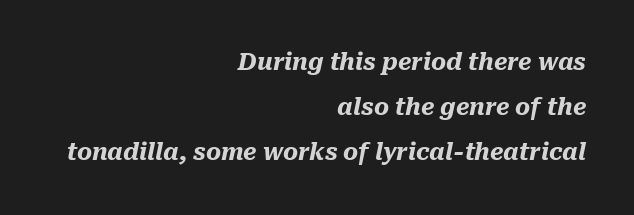
Q: Is the text bold? A: Yes.
Q: Is the text italic (slanted)? A: Yes, it leans right by about 10 degrees.
Q: Is the text underlined? A: No.
Q: How is the paragraph aligned? A: Right-aligned.
Q: Is the spacing between letters normal or unusually wide? A: Normal.
Q: Is the spacing between lines tight, normal or loose? A: Loose.
